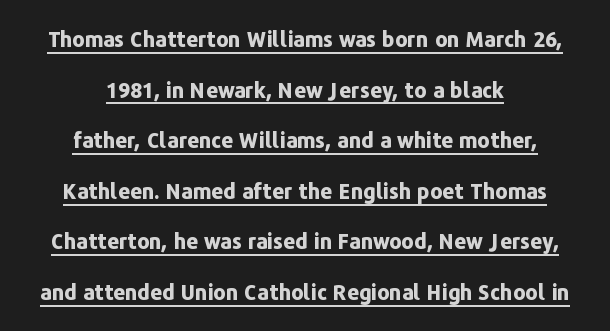
{"italic": "no", "bold": "yes", "underline": "yes", "align": "center", "line_spacing": "loose", "line_spacing_ratio": 2.41, "letter_spacing": "normal", "letter_spacing_em": 0.0, "glyph_px": 21}
